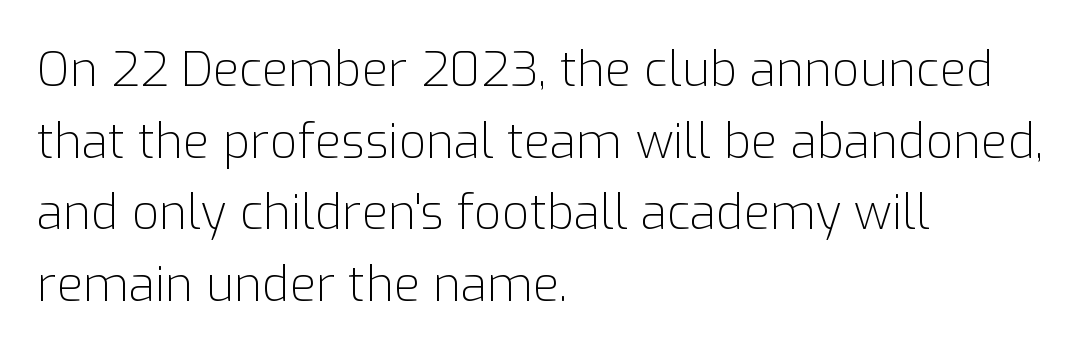
Check the space under the baseline: it is left empty. Think standard paragraph weight, or any step lighter than that. Regarding serifs, this sample does without them. No extra tracking has been applied to these lines. A roman cut, with each character standing at attention. Is this a fixed-width face? No — the glyphs have proportional, varying widths.
